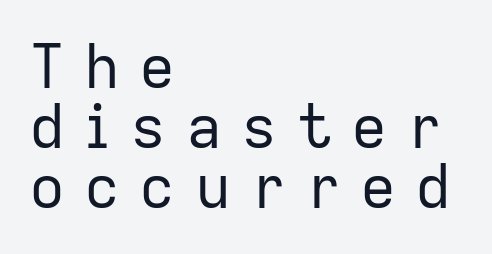
The tracking reads as deliberately expanded to a designer's eye. The space beneath each line is pristine and unruled. Looks like regular typesetting: each glyph gets only the width it needs. Regarding leading, the lines here are crowded together.
